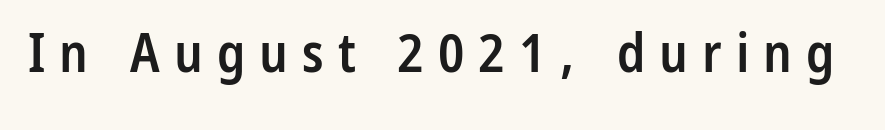
Q: Is the text bold? A: Semi-bold.
Q: Is the text italic (slanted)? A: No, it is upright.
Q: Is the typeface a serif or a sans-serif typeface? A: Sans-serif.
Q: Is the text underlined? A: No.
Q: Is the spacing between letters normal or unusually wide? A: Unusually wide.
Q: Width (condensed, normal, or wide)? A: Condensed.
Q: Stroke contrast? A: Low.
Q: x-height? A: Medium.
Q: Monospaced? A: No.
